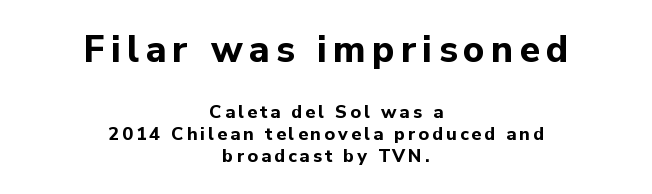
Q: Is the text bold? A: Yes.
Q: Is the text italic (slanted)? A: No, it is upright.
Q: Is the typeface a serif or a sans-serif typeface? A: Sans-serif.
Q: Is the text underlined? A: No.
Q: How is the paragraph aligned? A: Centered.
Q: Which block of text is set in a larger size, the first (top) or the second (bottom)? A: The first (top) one.
Q: Width (condensed, normal, or wide)? A: Normal.
Q: Stroke contrast? A: Low.
Q: x-height? A: Medium.
Q: Monospaced? A: No.
